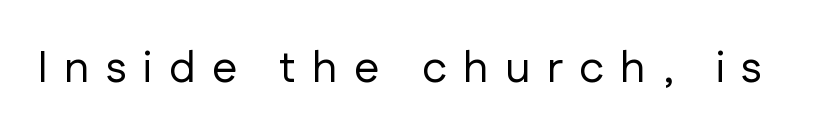
{"serif": "no", "italic": "no", "bold": "no", "weight": "regular", "width": "normal", "stroke_contrast": "low", "x_height": "medium", "monospaced": "no", "underline": "no", "letter_spacing": "wide", "letter_spacing_em": 0.36, "glyph_px": 45}
